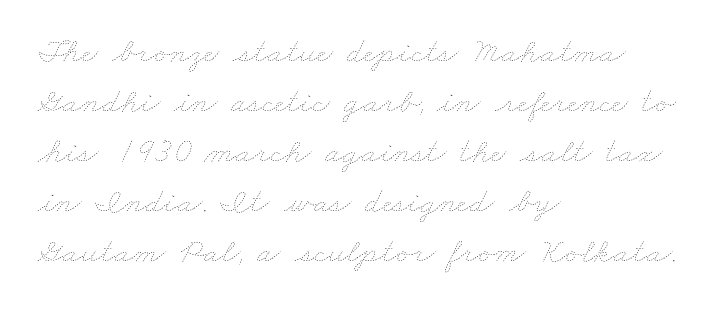
Q: Is the text bold? A: No.
Q: Is the text underlined? A: No.
Q: How is the paragraph aligned? A: Left-aligned.
Q: Is the spacing between letters normal or unusually wide? A: Normal.
Q: Is the spacing between lines tight, normal or loose? A: Normal.
Q: Width (condensed, normal, or wide)? A: Wide.
Q: Stroke contrast? A: Low.
Q: x-height? A: Small.
Q: Monospaced? A: No.
